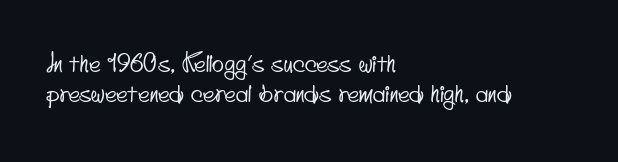
Q: Is the text underlined? A: No.
Q: How is the paragraph aligned? A: Left-aligned.
Q: Is the spacing between letters normal or unusually wide? A: Normal.
